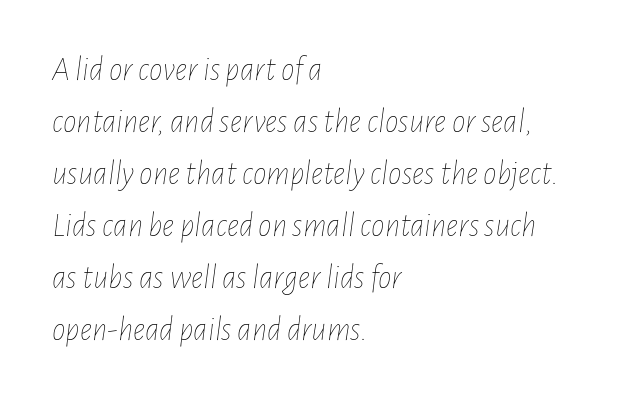
{"italic": "yes", "lean": "right", "slant_degrees": 7, "bold": "no", "weight": "thin", "width": "condensed", "stroke_contrast": "low", "x_height": "medium", "monospaced": "no", "underline": "no", "align": "left", "line_spacing": "normal", "line_spacing_ratio": 1.53, "letter_spacing": "normal", "letter_spacing_em": 0.0, "glyph_px": 34}
